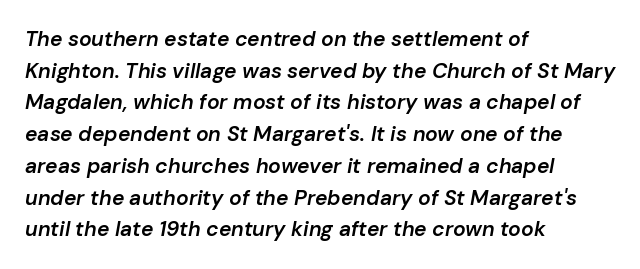
{"italic": "yes", "lean": "right", "slant_degrees": 10, "bold": "semi", "underline": "no", "align": "left", "line_spacing": "normal", "line_spacing_ratio": 1.51, "letter_spacing": "normal", "letter_spacing_em": 0.0, "glyph_px": 21}
